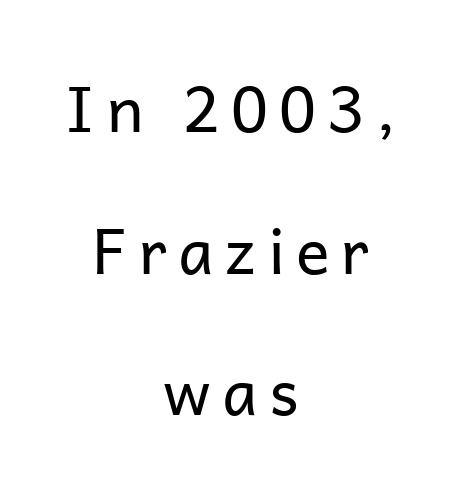
{"serif": "no", "italic": "no", "bold": "no", "weight": "regular", "width": "normal", "stroke_contrast": "low", "x_height": "medium", "monospaced": "no", "underline": "no", "align": "center", "line_spacing": "loose", "line_spacing_ratio": 2.25, "glyph_px": 63}
